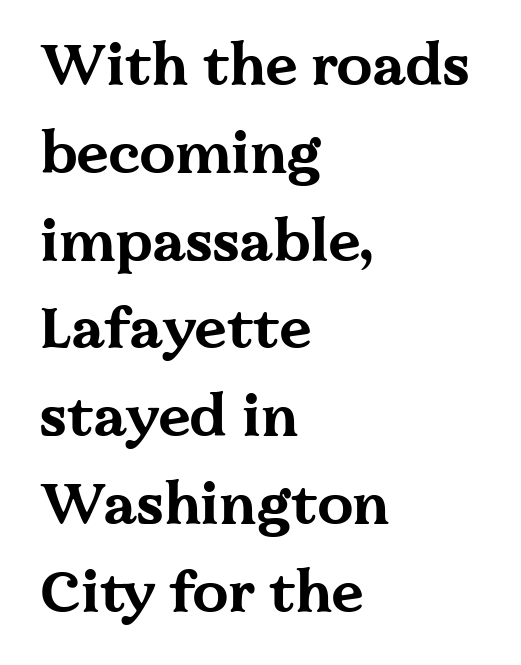
Q: Is the text bold? A: Yes.
Q: Is the text italic (slanted)? A: No, it is upright.
Q: Is the typeface a serif or a sans-serif typeface? A: Serif.
Q: Is the text underlined? A: No.
Q: How is the paragraph aligned? A: Left-aligned.
Q: Is the spacing between letters normal or unusually wide? A: Normal.
Q: Is the spacing between lines tight, normal or loose? A: Normal.
Q: Width (condensed, normal, or wide)? A: Wide.
Q: Stroke contrast? A: Medium.
Q: x-height? A: Medium.
Q: Monospaced? A: No.
